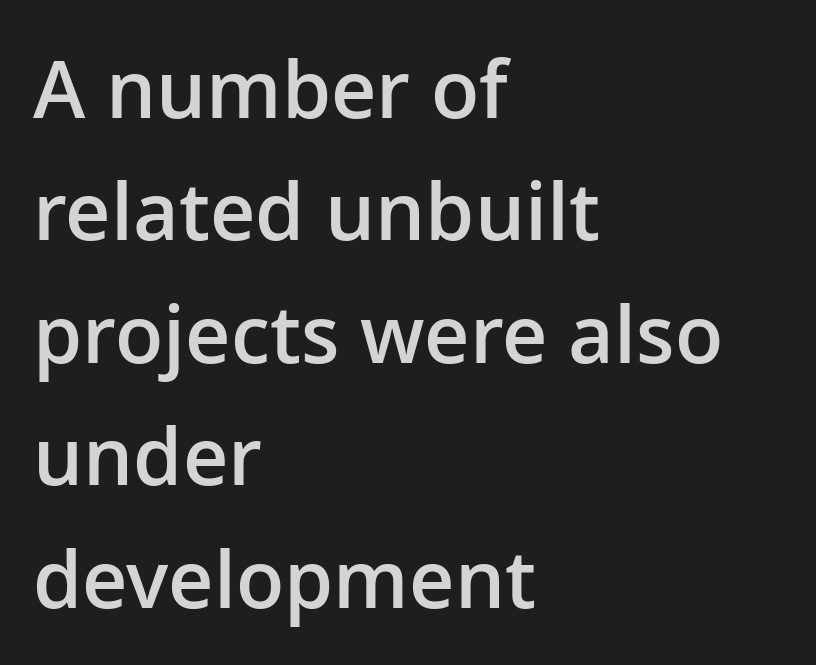
The image shows 79 px semibold sans-serif type, upright; set left-aligned, normal line spacing (1.55x), normal letter spacing, not underlined; low stroke contrast and a medium x-height.
